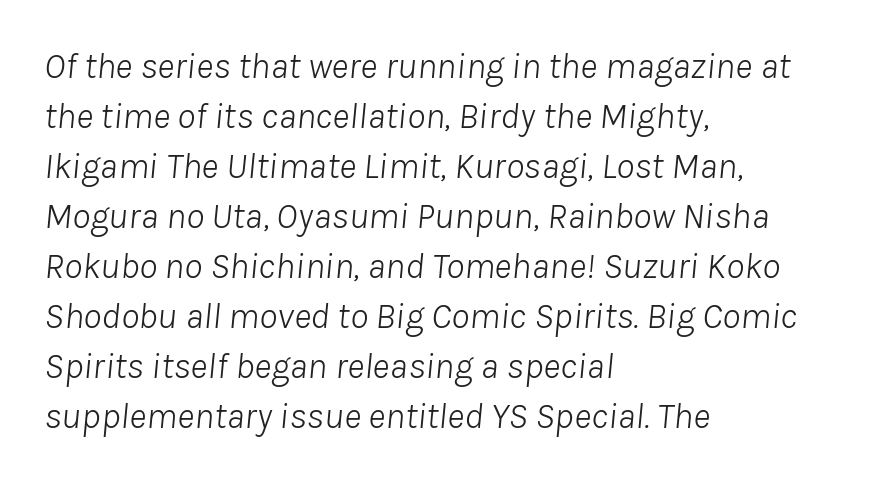
The rendering uses natural spacing where letterforms have individual widths. Which margin do the lines hug? The left one — the right edge is uneven. The designer left line spacing at the default. Lines of text with bare space underneath. There is no visible air inserted between adjacent glyphs.
